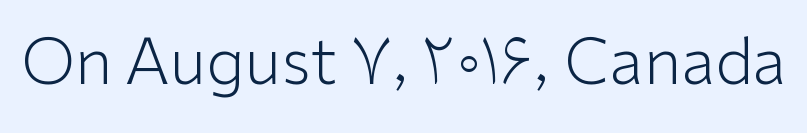
{"serif": "no", "italic": "no", "bold": "no", "weight": "light", "width": "normal", "stroke_contrast": "low", "x_height": "medium", "monospaced": "no", "underline": "no", "letter_spacing": "normal", "letter_spacing_em": 0.0, "glyph_px": 64}
